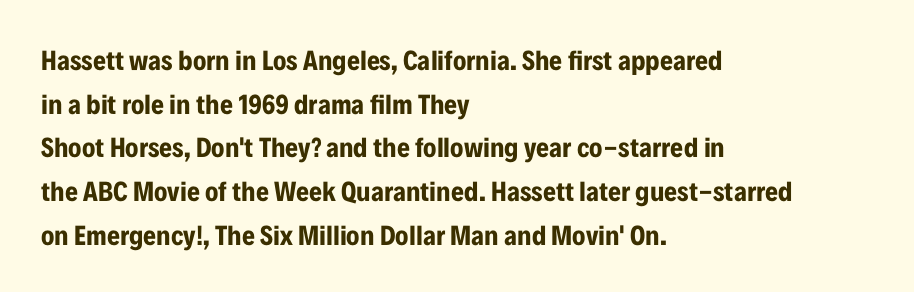
Q: Is the text bold? A: Yes.
Q: Is the text italic (slanted)? A: No, it is upright.
Q: Is the typeface a serif or a sans-serif typeface? A: Sans-serif.
Q: Is the text underlined? A: No.
Q: How is the paragraph aligned? A: Left-aligned.
Q: Is the spacing between letters normal or unusually wide? A: Normal.
Q: Is the spacing between lines tight, normal or loose? A: Normal.
Q: Width (condensed, normal, or wide)? A: Condensed.
Q: Stroke contrast? A: Low.
Q: x-height? A: Medium.
Q: Monospaced? A: No.
